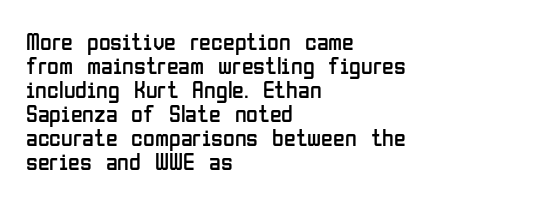
{"italic": "no", "bold": "no", "underline": "no", "align": "left", "line_spacing": "tight", "line_spacing_ratio": 1.0, "letter_spacing": "normal", "letter_spacing_em": 0.0, "glyph_px": 24}
